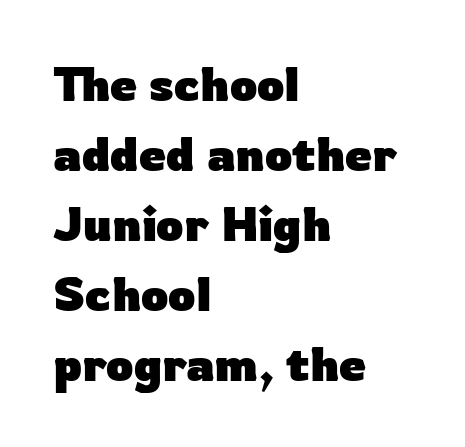
Q: Is the text bold? A: Yes.
Q: Is the text italic (slanted)? A: No, it is upright.
Q: Is the typeface a serif or a sans-serif typeface? A: Sans-serif.
Q: Is the text underlined? A: No.
Q: How is the paragraph aligned? A: Left-aligned.
Q: Is the spacing between letters normal or unusually wide? A: Normal.
Q: Is the spacing between lines tight, normal or loose? A: Normal.
Q: Width (condensed, normal, or wide)? A: Normal.
Q: Stroke contrast? A: Low.
Q: x-height? A: Medium.
Q: Monospaced? A: No.
